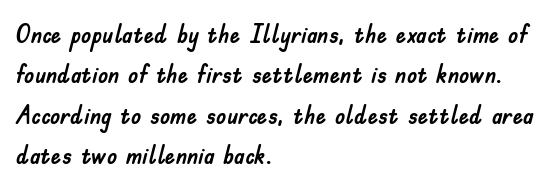
The image shows 26 px text type; set left-aligned, normal line spacing (1.55x), normal letter spacing, not underlined.
